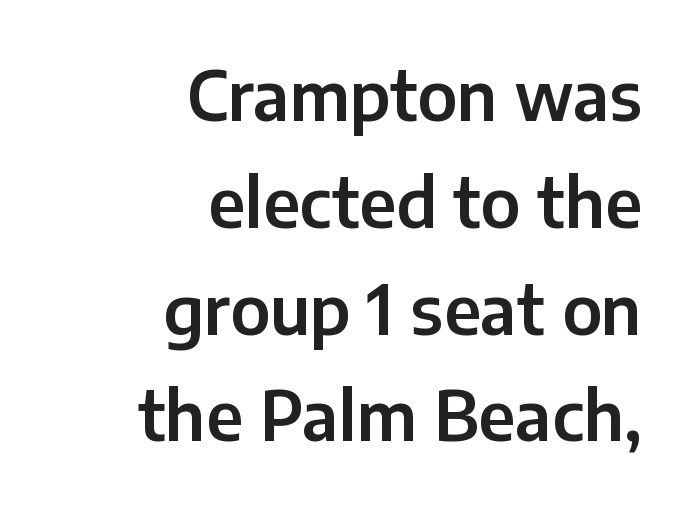
Q: Is the text italic (slanted)? A: No, it is upright.
Q: Is the typeface a serif or a sans-serif typeface? A: Sans-serif.
Q: Is the text underlined? A: No.
Q: How is the paragraph aligned? A: Right-aligned.
Q: Is the spacing between letters normal or unusually wide? A: Normal.
Q: Is the spacing between lines tight, normal or loose? A: Normal.
Q: Width (condensed, normal, or wide)? A: Normal.
Q: Stroke contrast? A: Low.
Q: x-height? A: Medium.
Q: Monospaced? A: No.
